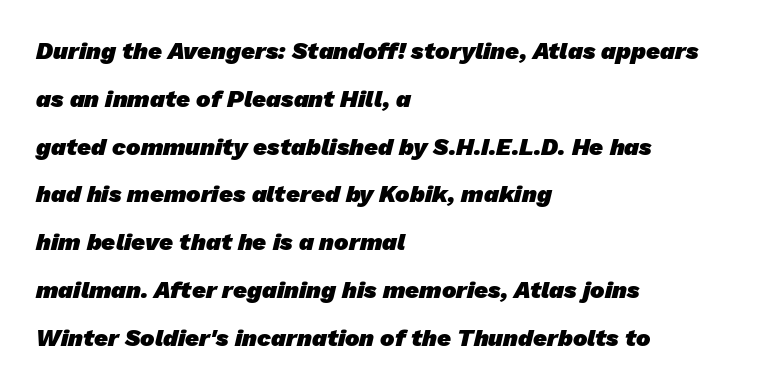
Notice how thick the strokes are: this is what a full bold looks like. The space beneath each line is pristine and unruled. A typesetter would call this leading open, well beyond the default. The rendering anchors every line to the left-hand side. The face used here is rendered with its standard letterfit.
